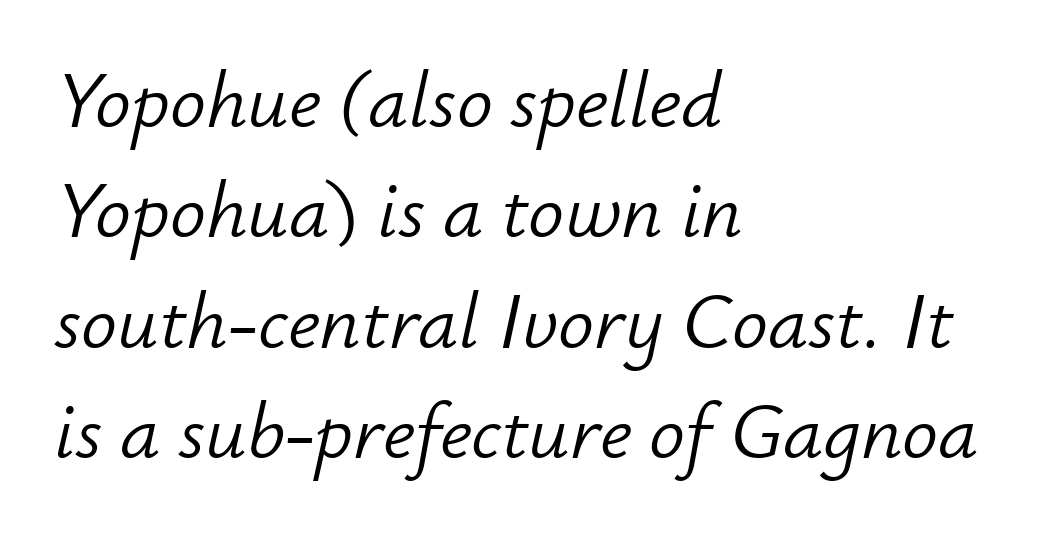
{"italic": "yes", "lean": "right", "slant_degrees": 12, "bold": "no", "weight": "light", "width": "normal", "stroke_contrast": "low", "x_height": "small", "monospaced": "no", "underline": "no", "align": "left", "line_spacing": "normal", "line_spacing_ratio": 1.38, "letter_spacing": "normal", "letter_spacing_em": 0.0, "glyph_px": 80}
